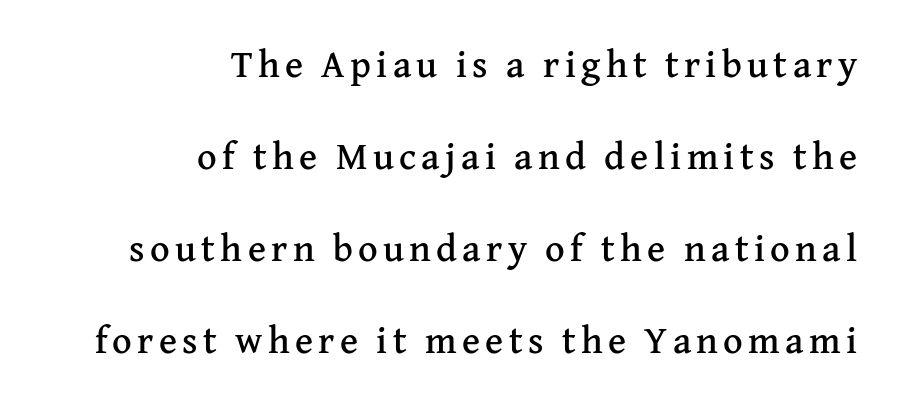
{"serif": "yes", "italic": "no", "width": "normal", "stroke_contrast": "medium", "x_height": "medium", "monospaced": "no", "underline": "no", "align": "right", "line_spacing": "loose", "line_spacing_ratio": 2.42, "glyph_px": 38}
